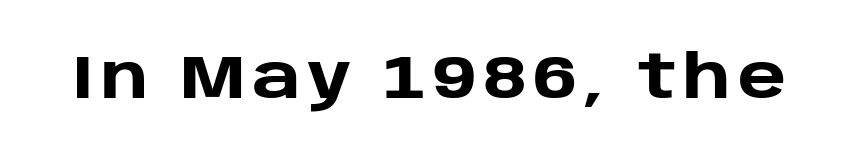
The space beneath each line is pristine and unruled. On the weight axis this lands at bold, roughly 700. Each letter keeps its own natural width here, so spacing adapts to shape. Font category for this specimen: sans-serif.
